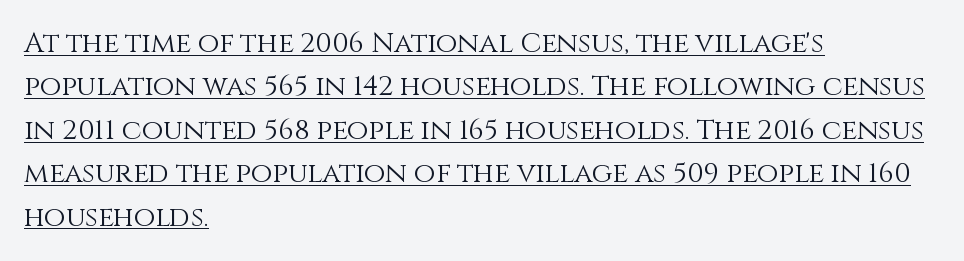
The image shows 28 px light type, upright; set left-aligned, normal line spacing (1.55x), normal letter spacing, underlined; medium stroke contrast and a large x-height.
